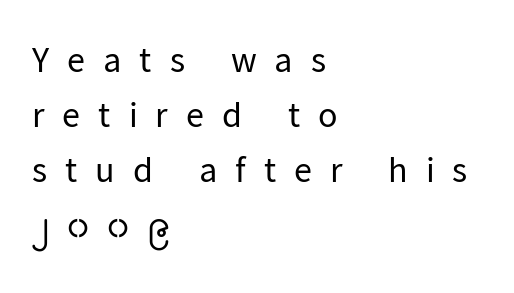
{"serif": "no", "italic": "no", "bold": "no", "weight": "regular", "width": "normal", "stroke_contrast": "low", "x_height": "medium", "monospaced": "no", "underline": "no", "align": "left", "line_spacing": "normal", "line_spacing_ratio": 1.53, "letter_spacing": "wide", "letter_spacing_em": 0.5, "glyph_px": 36}
